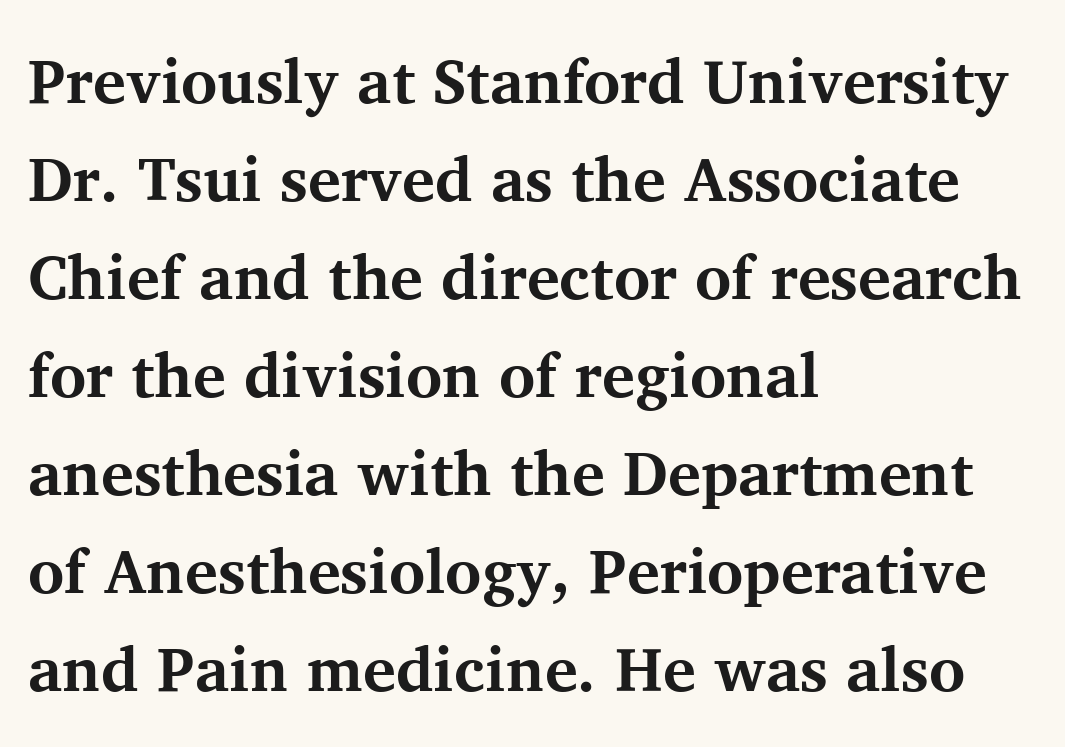
{"serif": "yes", "italic": "no", "bold": "yes", "weight": "bold", "width": "normal", "stroke_contrast": "medium", "x_height": "medium", "monospaced": "no", "underline": "no", "align": "left", "line_spacing": "normal", "line_spacing_ratio": 1.58, "letter_spacing": "normal", "letter_spacing_em": 0.0, "glyph_px": 62}
